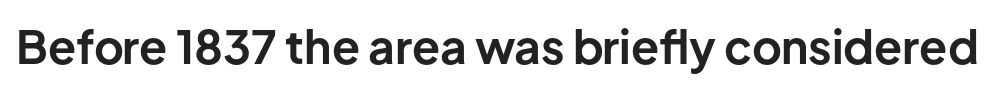
The type family on display is of the sans-serif kind. The area under the type is left untouched. Set as a true bold cut, around the 700 mark. Letter spacing: default. Each letter keeps its own natural width here, so spacing adapts to shape. A typesetter would mark this as roman, not italic.
